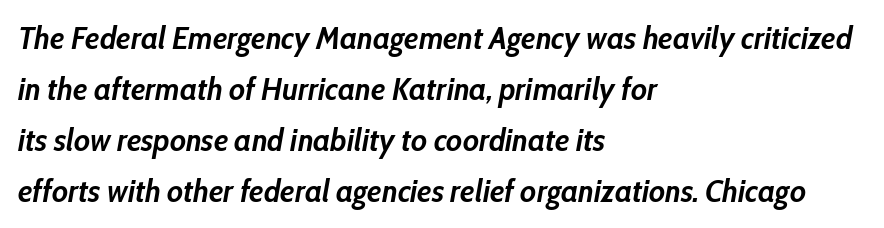
The image shows 32 px semibold, condensed type, italic (leaning right); set left-aligned, normal line spacing (1.59x), normal letter spacing, not underlined; low stroke contrast and a medium x-height.
